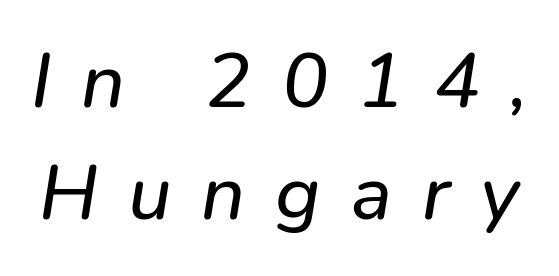
The letters advance in unequal steps, a hallmark of proportional type. The letterforms stand isolated, each surrounded by extra space. Is there much room between lines? A standard amount, neither cramped nor airy. The glyphs look as if they've been sheared to an angle. Any mark beneath the type? The region is blank.
